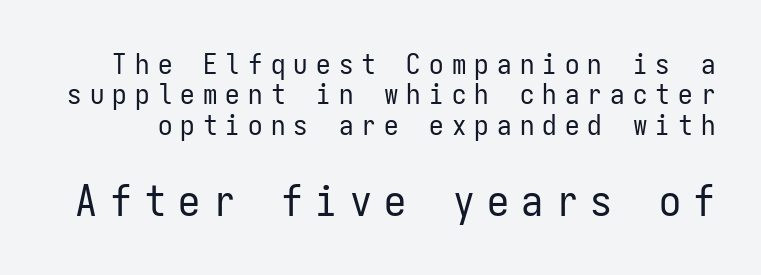
This sample uses expanded letter spacing, leaving extra air between glyphs. Note the uniform advance width — an 'i' takes as much space as an 'm'. Type without underlining. Is there any slant? The stems are plumb. The second block has been scaled up relative to the first.
